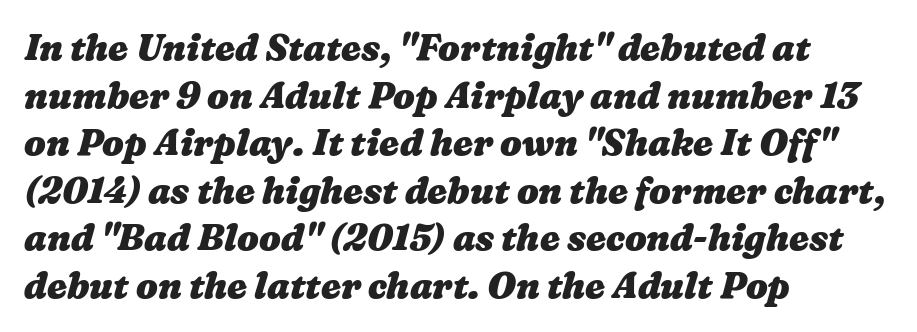
Q: Is the text bold? A: Yes.
Q: Is the text underlined? A: No.
Q: How is the paragraph aligned? A: Left-aligned.
Q: Is the spacing between letters normal or unusually wide? A: Normal.
Q: Is the spacing between lines tight, normal or loose? A: Normal.
Q: Width (condensed, normal, or wide)? A: Wide.
Q: Stroke contrast? A: Medium.
Q: x-height? A: Medium.
Q: Monospaced? A: No.
